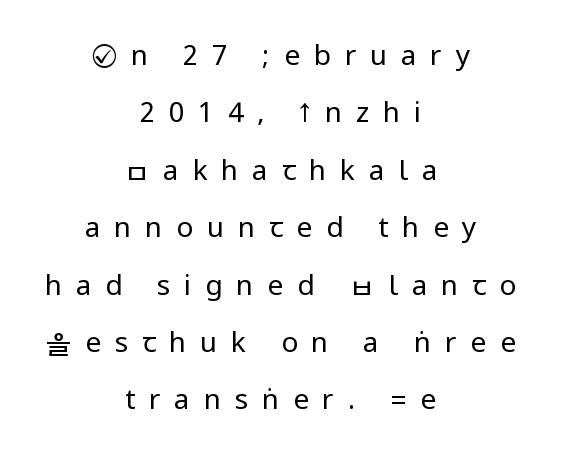
The image shows 28 px regular-weight, condensed sans-serif type, upright; set centered, loose line spacing (2.05x), unusually wide letter spacing (+0.49 em), not underlined; low stroke contrast.
